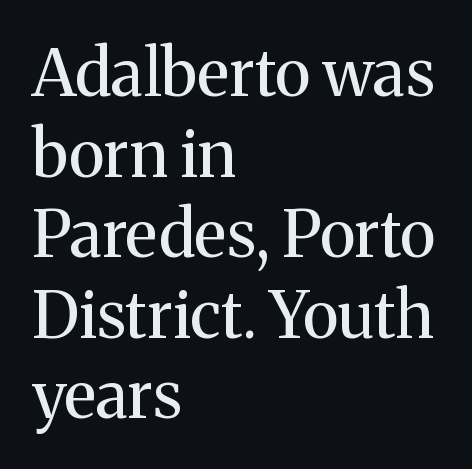
{"serif": "yes", "italic": "no", "bold": "no", "weight": "regular", "width": "normal", "stroke_contrast": "medium", "x_height": "medium", "monospaced": "no", "underline": "no", "align": "left", "line_spacing_ratio": 1.24, "letter_spacing": "normal", "letter_spacing_em": 0.0, "glyph_px": 65}
